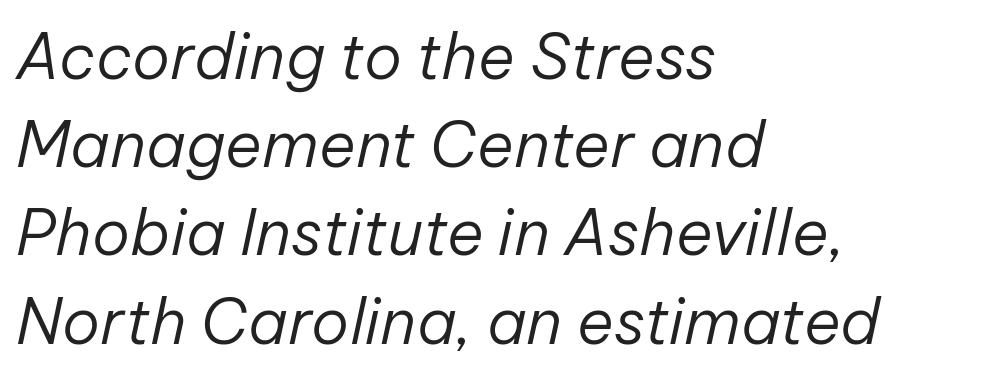
Q: Is the text bold? A: No.
Q: Is the text italic (slanted)? A: Yes, it leans right by about 12 degrees.
Q: Is the text underlined? A: No.
Q: How is the paragraph aligned? A: Left-aligned.
Q: Is the spacing between letters normal or unusually wide? A: Normal.
Q: Is the spacing between lines tight, normal or loose? A: Normal.
Q: Width (condensed, normal, or wide)? A: Normal.
Q: Stroke contrast? A: Low.
Q: x-height? A: Medium.
Q: Monospaced? A: No.
